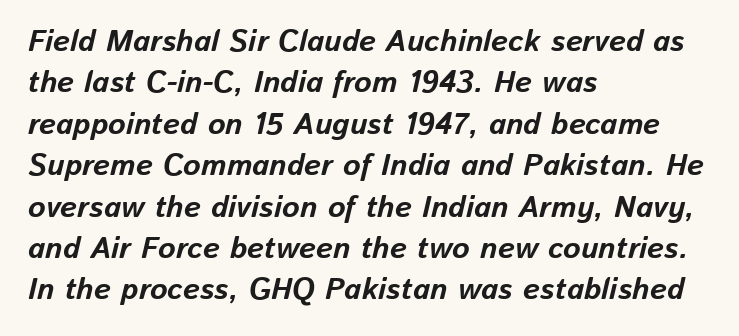
Proportional: the letters do not fall into vertical columns. Glance below the letters and you will spot only blank space. Typeset ragged right — the left edge is the straight one. Letter spacing: default. Whoever set this chose a conventional vertical rhythm.
